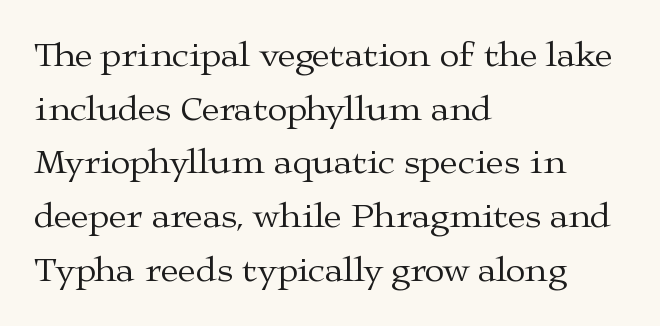
Q: Is the text bold? A: No.
Q: Is the text italic (slanted)? A: No, it is upright.
Q: Is the typeface a serif or a sans-serif typeface? A: Serif.
Q: Is the text underlined? A: No.
Q: How is the paragraph aligned? A: Left-aligned.
Q: Is the spacing between letters normal or unusually wide? A: Normal.
Q: Is the spacing between lines tight, normal or loose? A: Normal.
Q: Width (condensed, normal, or wide)? A: Wide.
Q: Stroke contrast? A: Medium.
Q: x-height? A: Medium.
Q: Monospaced? A: No.
